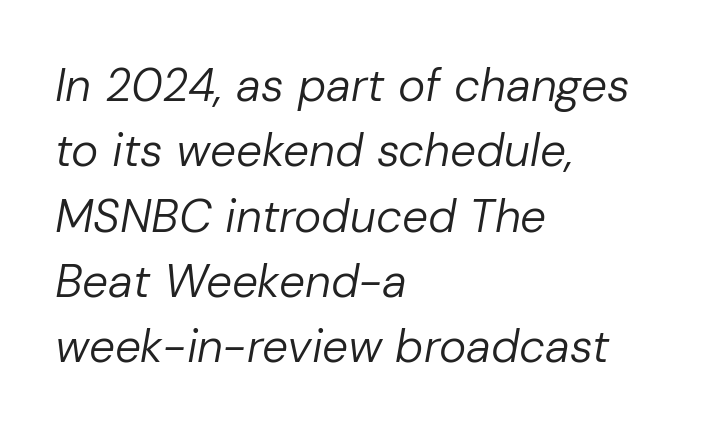
{"italic": "yes", "lean": "right", "slant_degrees": 10, "bold": "no", "weight": "regular", "width": "normal", "stroke_contrast": "low", "x_height": "medium", "monospaced": "no", "underline": "no", "align": "left", "line_spacing": "normal", "line_spacing_ratio": 1.42, "letter_spacing": "normal", "letter_spacing_em": 0.0, "glyph_px": 46}
